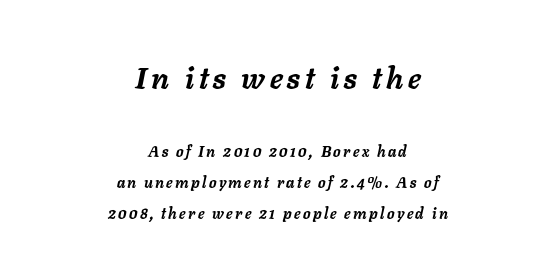
{"italic": "yes", "lean": "right", "slant_degrees": 11, "bold": "yes", "weight": "semibold", "width": "normal", "stroke_contrast": "low", "x_height": "medium", "monospaced": "no", "underline": "no", "align": "center", "line_spacing": "loose", "line_spacing_ratio": 2.09, "larger_block": "first", "size_ratio": 2.0, "glyph_px": 30}
